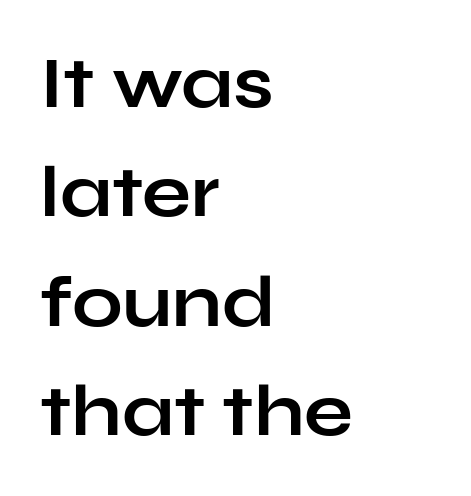
The image shows 72 px bold, wide sans-serif type, upright; set left-aligned, normal line spacing (1.52x), normal letter spacing, not underlined; low stroke contrast and a medium x-height.
